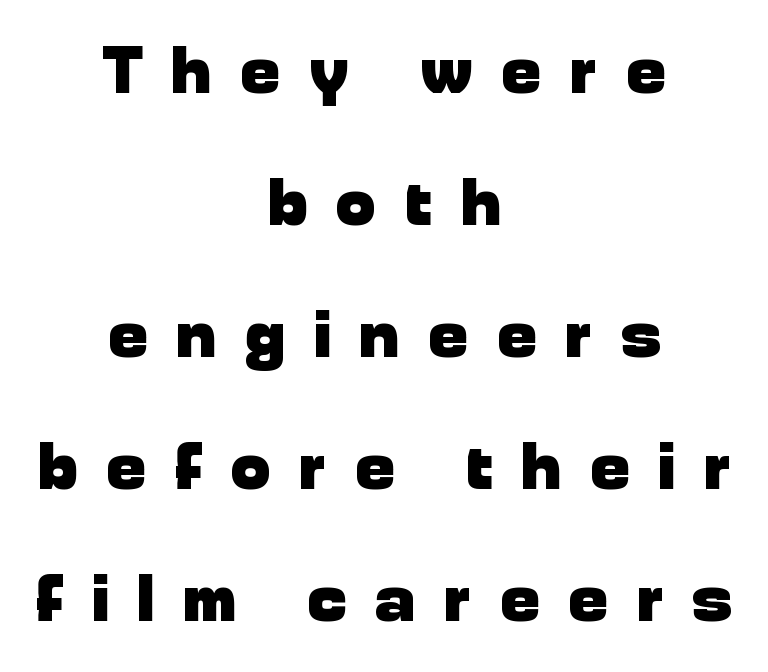
The image shows 66 px heavy sans-serif type, upright; set centered, loose line spacing (2.0x), unusually wide letter spacing (+0.44 em), not underlined; low stroke contrast and a medium x-height.
